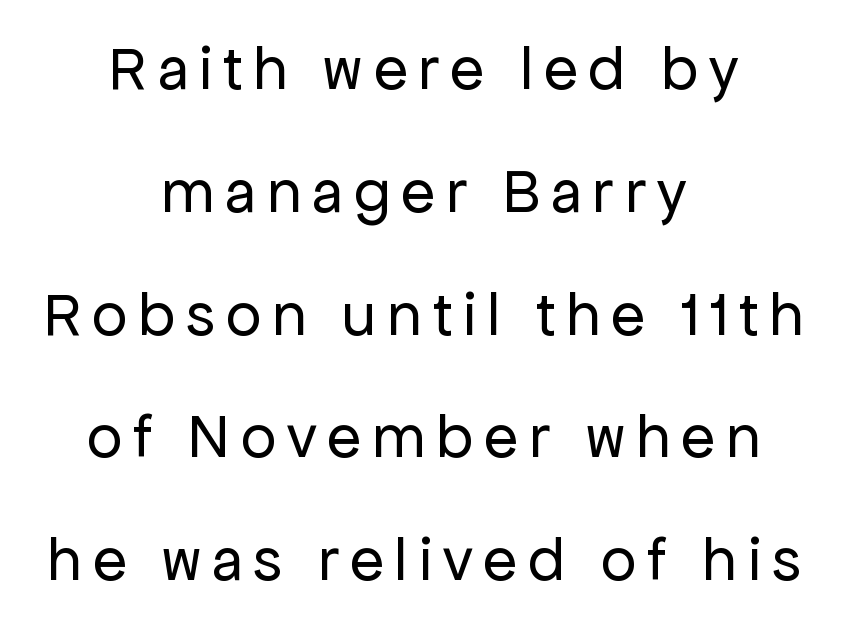
Q: Is the text bold? A: No.
Q: Is the text italic (slanted)? A: No, it is upright.
Q: Is the typeface a serif or a sans-serif typeface? A: Sans-serif.
Q: Is the text underlined? A: No.
Q: How is the paragraph aligned? A: Centered.
Q: Is the spacing between lines tight, normal or loose? A: Loose.
Q: Width (condensed, normal, or wide)? A: Normal.
Q: Stroke contrast? A: Low.
Q: x-height? A: Medium.
Q: Monospaced? A: No.
